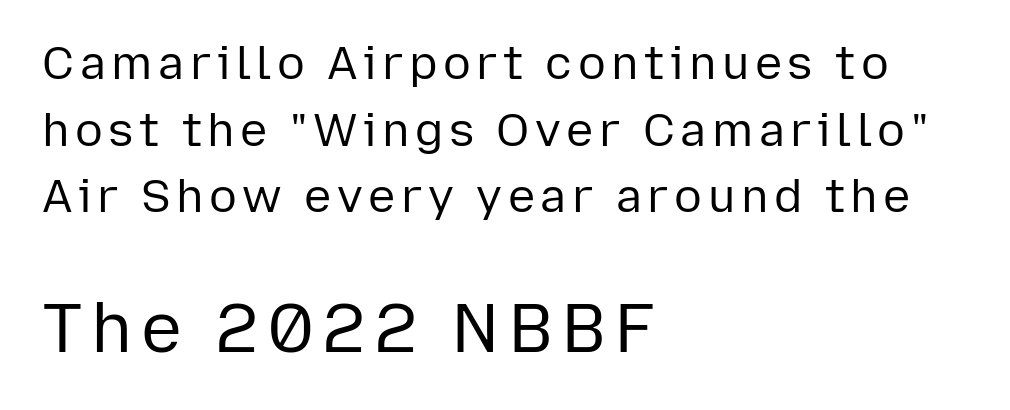
{"serif": "no", "italic": "no", "bold": "no", "weight": "regular", "width": "normal", "stroke_contrast": "low", "x_height": "medium", "monospaced": "no", "underline": "no", "align": "left", "line_spacing": "normal", "line_spacing_ratio": 1.45, "larger_block": "second", "size_ratio": 1.5, "glyph_px": 69}
